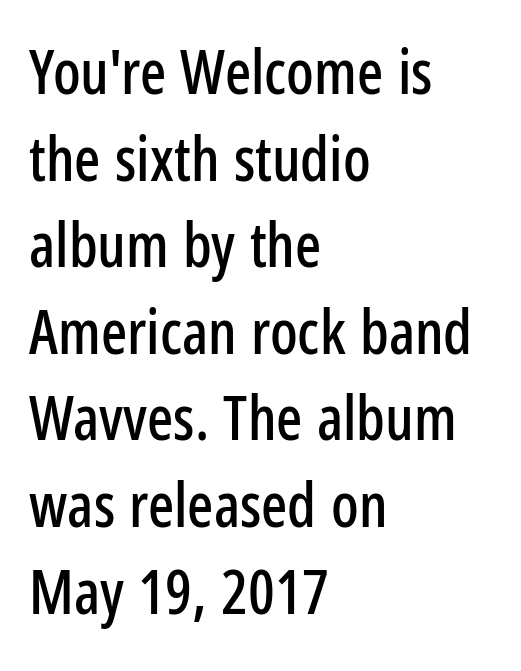
Clear beneath every line of the passage. What kind of face is this? One without serifs — a sans. Line spacing here is normal. The lines in this sample share a left origin and differ only in where they stop. Proportional: the letters do not fall into vertical columns. Is there any slant? The stems are plumb.
